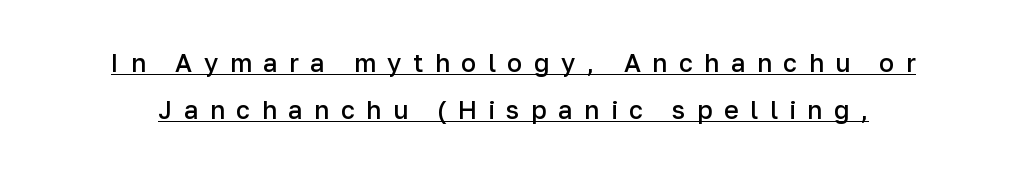
Characters follow at a spacing far wider than the type designer built in. Every stem runs plumb, perpendicular to the baseline. The typesetter has applied underlining to the passage shown. Compared with an ordinary text face, these strokes are moderately heavier — a semibold.
